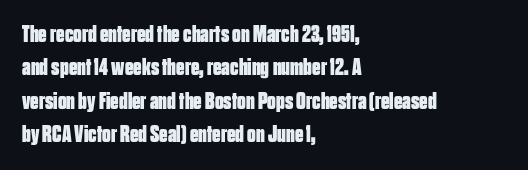
The image shows 24 px bold type, upright; set left-aligned, normal line spacing (1.39x), normal letter spacing, not underlined.
